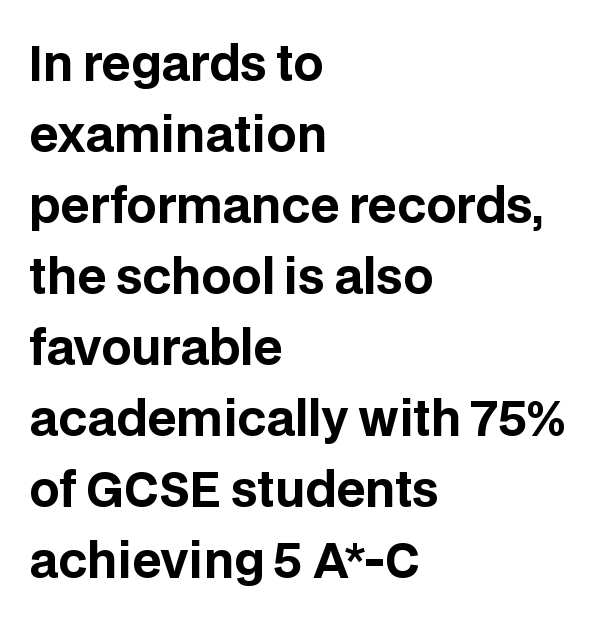
The image shows 47 px bold sans-serif type, upright; set left-aligned, normal line spacing (1.51x), normal letter spacing, not underlined; low stroke contrast and a large x-height.
